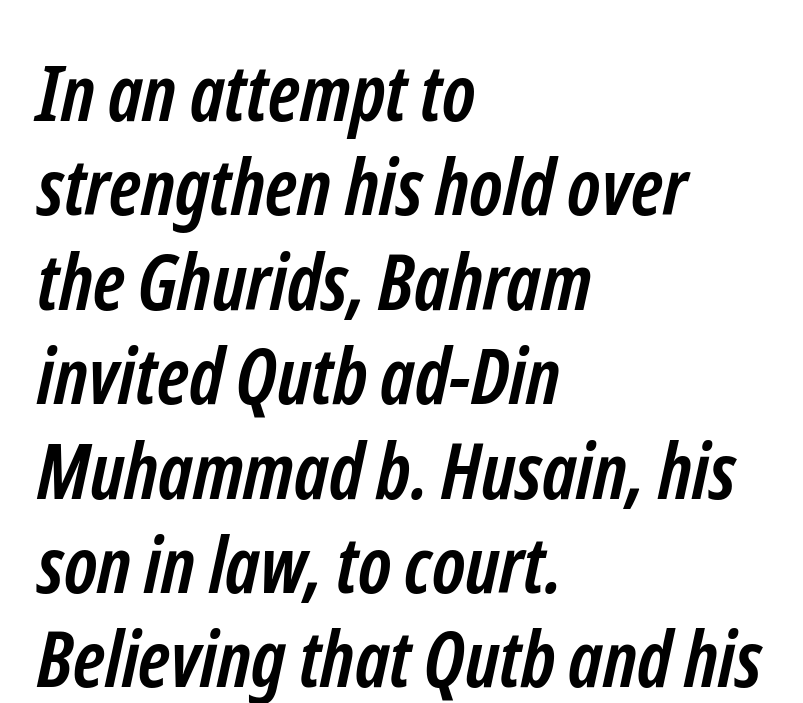
The image shows 78 px semibold, condensed sans-serif type; set left-aligned, line spacing 1.21x, normal letter spacing, not underlined; low stroke contrast and a medium x-height.
